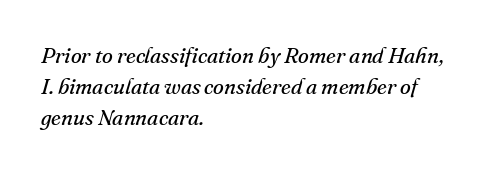
{"italic": "yes", "lean": "right", "slant_degrees": 16, "bold": "no", "underline": "no", "align": "left", "line_spacing": "normal", "line_spacing_ratio": 1.42, "letter_spacing": "normal", "letter_spacing_em": 0.0, "glyph_px": 22}
